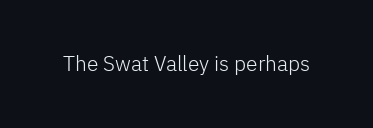
The image shows 21 px text type, upright; set normal letter spacing, not underlined.
